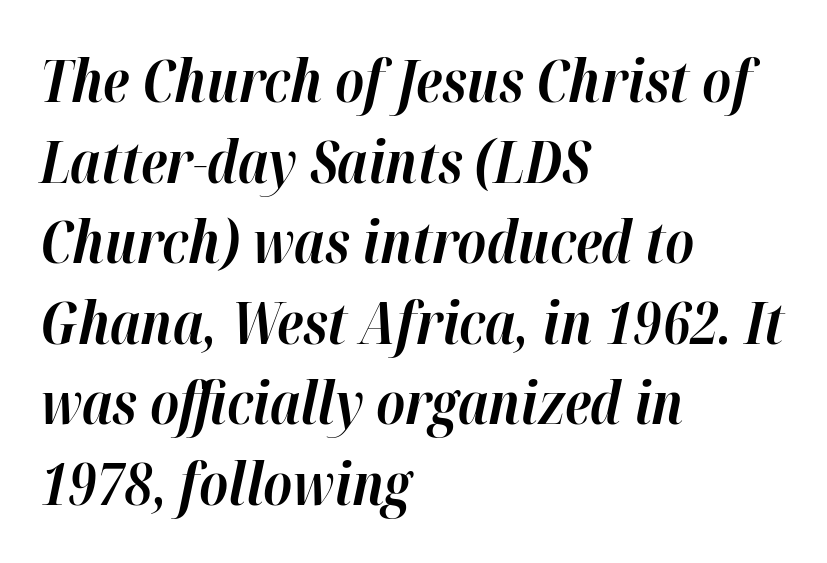
The image shows 58 px bold type, italic (leaning right); set left-aligned, normal line spacing (1.39x), normal letter spacing, not underlined; high stroke contrast and a medium x-height.
